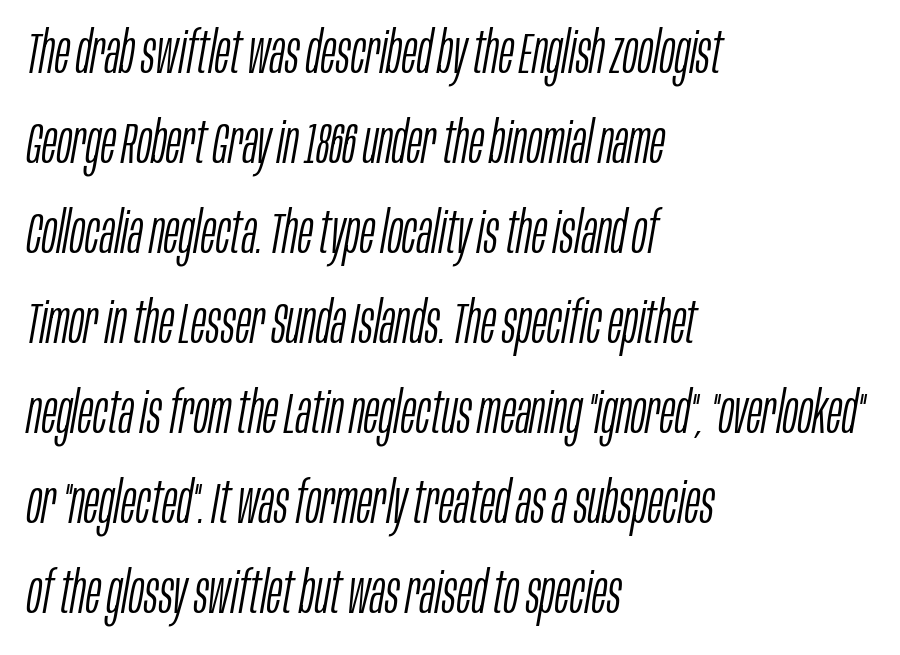
{"italic": "yes", "lean": "right", "slant_degrees": 10, "bold": "no", "weight": "light", "width": "condensed", "stroke_contrast": "low", "x_height": "large", "monospaced": "no", "underline": "no", "align": "left", "line_spacing": "normal", "line_spacing_ratio": 1.58, "letter_spacing": "normal", "letter_spacing_em": 0.0, "glyph_px": 57}
